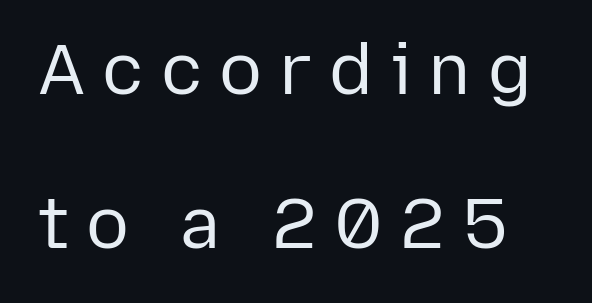
Q: Is the text bold? A: No.
Q: Is the text italic (slanted)? A: No, it is upright.
Q: Is the typeface a serif or a sans-serif typeface? A: Sans-serif.
Q: Is the text underlined? A: No.
Q: Is the spacing between letters normal or unusually wide? A: Unusually wide.
Q: Is the spacing between lines tight, normal or loose? A: Loose.
Q: Width (condensed, normal, or wide)? A: Normal.
Q: Stroke contrast? A: Low.
Q: x-height? A: Medium.
Q: Monospaced? A: No.
